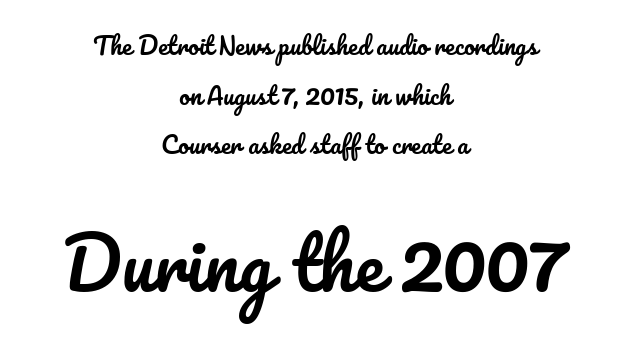
Is the lower block the larger one? Yes — the lower block carries the bigger type. The leading is generous, giving the passage an open texture. The passage shown is typed in a proportional face where columns would drift.
